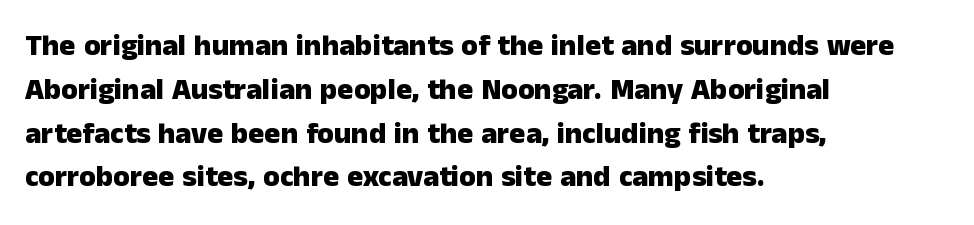
The image shows 30 px heavy sans-serif type, upright; set left-aligned, normal line spacing (1.46x), normal letter spacing, not underlined; low stroke contrast and a medium x-height.
